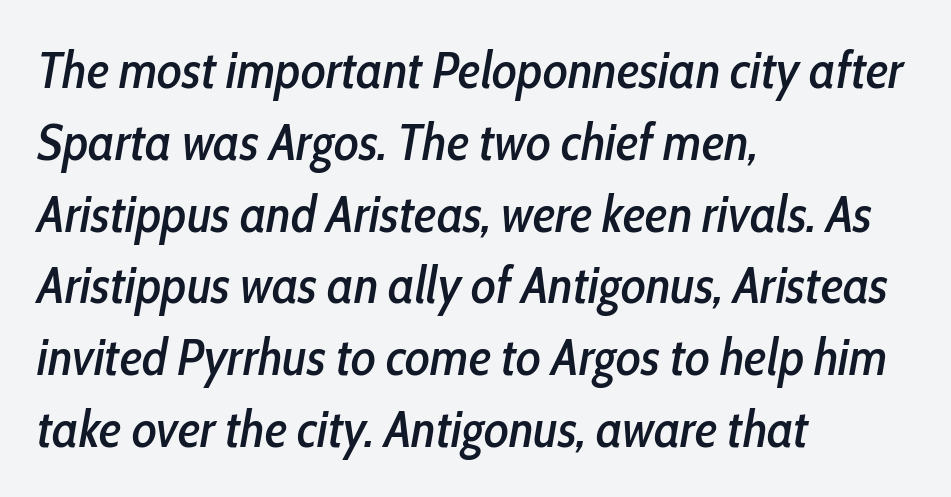
{"italic": "yes", "lean": "right", "slant_degrees": 10, "width": "condensed", "stroke_contrast": "low", "x_height": "medium", "monospaced": "no", "underline": "no", "align": "left", "line_spacing": "normal", "line_spacing_ratio": 1.38, "letter_spacing": "normal", "letter_spacing_em": 0.0, "glyph_px": 52}
